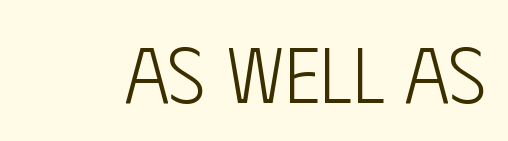
Quick note: underline off. How are the letters spaced? Ordinarily, with no added tracking. Note the varied advance widths — an 'i' is clearly narrower than an 'm'. Every character sits straight up, as roman type does. What kind of face is this? One without serifs — a sans.
